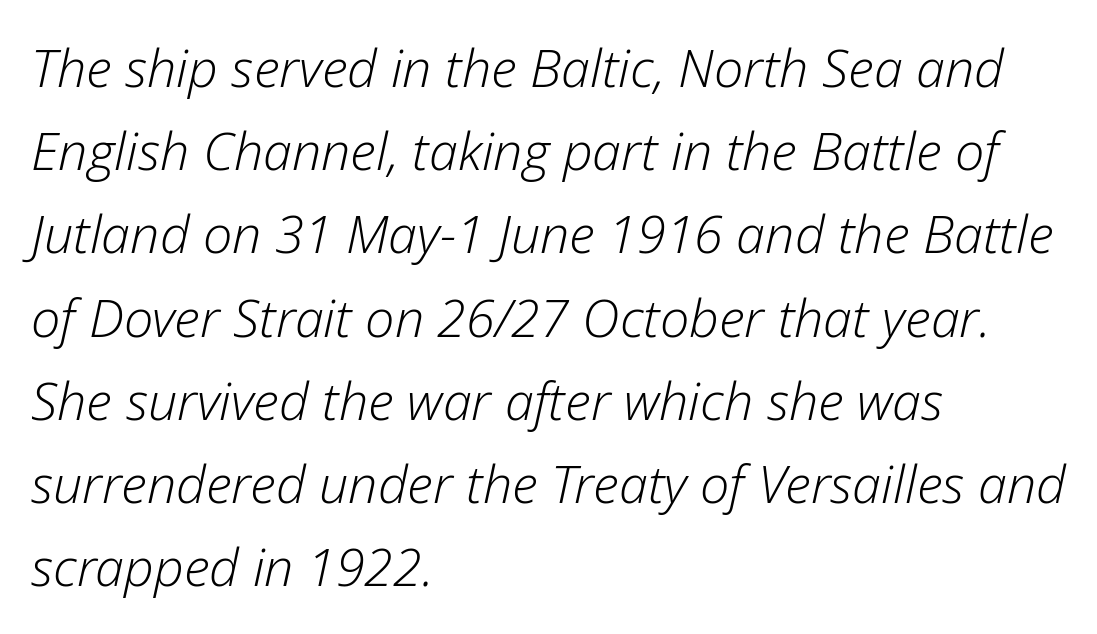
Spacing verdict: proportional, widths tailored to each character. Ink coverage per letter is moderate at most. An italicized treatment has been applied to the whole sample. Bare-footed words on every line. One-word summary of the alignment: left.
